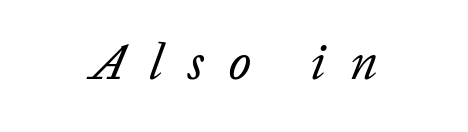
{"italic": "yes", "lean": "right", "slant_degrees": 20, "bold": "no", "weight": "regular", "width": "normal", "stroke_contrast": "low", "x_height": "medium", "monospaced": "no", "underline": "no", "align": "center", "letter_spacing": "wide", "letter_spacing_em": 0.48, "glyph_px": 51}
